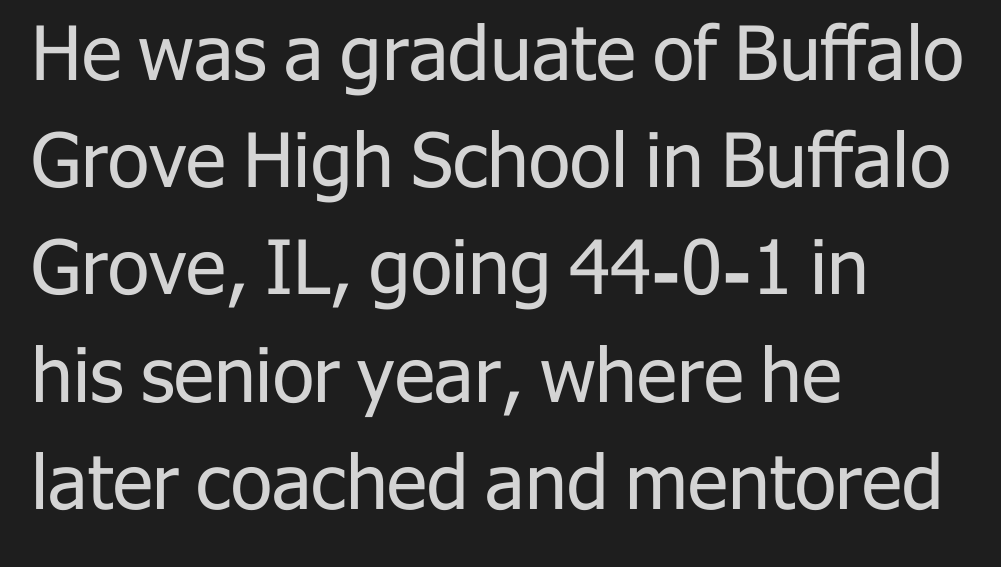
The image shows 75 px regular-weight sans-serif type, upright; set left-aligned, normal line spacing (1.43x), normal letter spacing, not underlined; low stroke contrast and a medium x-height.
